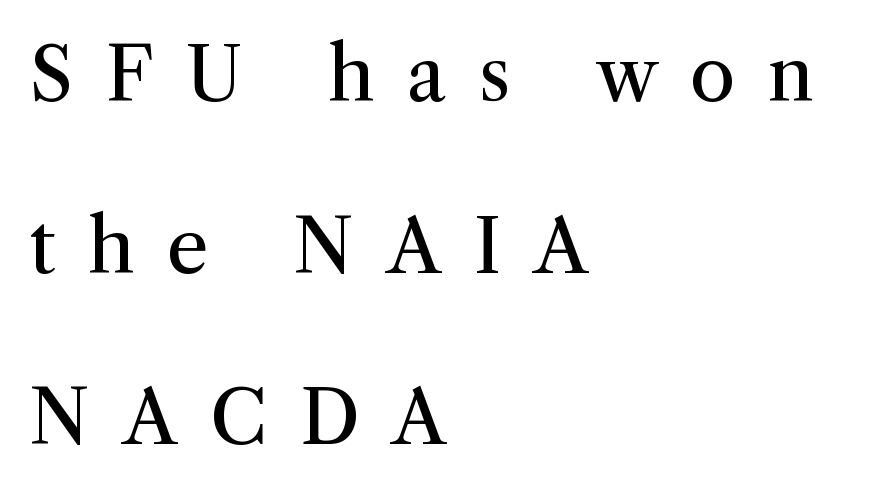
The words here are not underlined. Each word looks stretched out because of the extra space between its letters. Visually the block forms a straight wall on the left and a jagged coastline on the right. Bold? No — there's no thickening of the strokes. Posture: upright roman.
